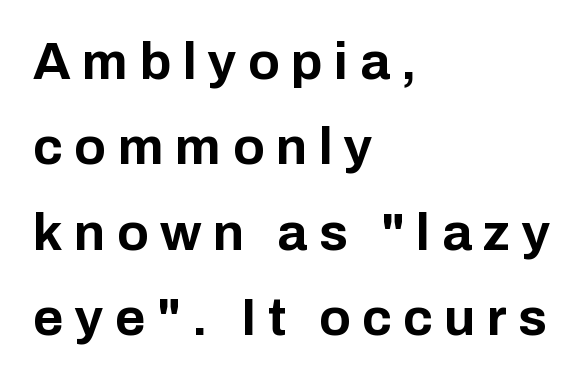
{"serif": "no", "italic": "no", "bold": "yes", "weight": "bold", "width": "normal", "stroke_contrast": "low", "x_height": "medium", "monospaced": "no", "underline": "no", "align": "left", "line_spacing": "normal", "line_spacing_ratio": 1.64, "letter_spacing": "wide", "letter_spacing_em": 0.22, "glyph_px": 52}
